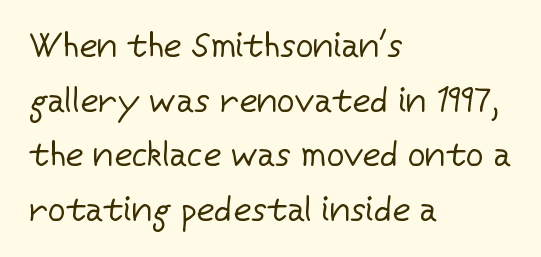
Notice how the passage keeps a crisp vertical edge on the left only. Ordinary non-slanted type is in use. The strokes carry an ordinary text weight at most. The foot of each line stays bare and open.
